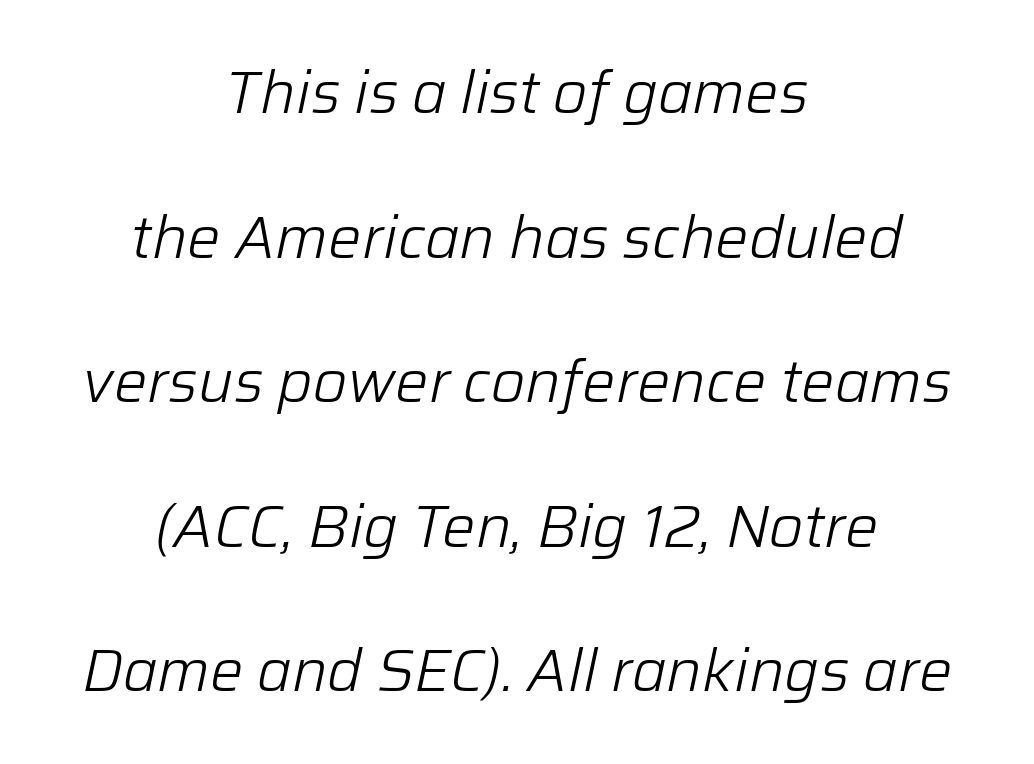
Between one letter and the next there's only the usual sliver of space. Each new line begins a long way beneath the previous one. Looking at the ascenders, they clearly lean. No chunkiness to these letters — they're not bold. Where is the straight margin? There isn't one; the lines are centered.
